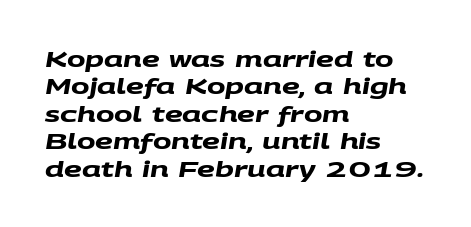
The image shows 22 px bold type; set left-aligned, normal line spacing (1.25x), normal letter spacing, not underlined.
